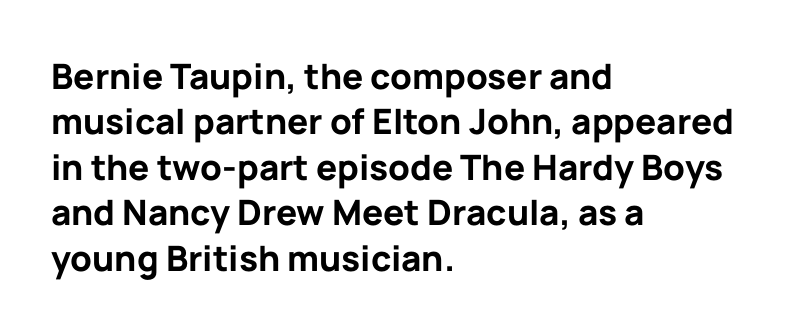
Q: Is the text bold? A: Yes.
Q: Is the text italic (slanted)? A: No, it is upright.
Q: Is the typeface a serif or a sans-serif typeface? A: Sans-serif.
Q: Is the text underlined? A: No.
Q: How is the paragraph aligned? A: Left-aligned.
Q: Is the spacing between letters normal or unusually wide? A: Normal.
Q: Is the spacing between lines tight, normal or loose? A: Normal.
Q: Width (condensed, normal, or wide)? A: Normal.
Q: Stroke contrast? A: Low.
Q: x-height? A: Medium.
Q: Monospaced? A: No.
